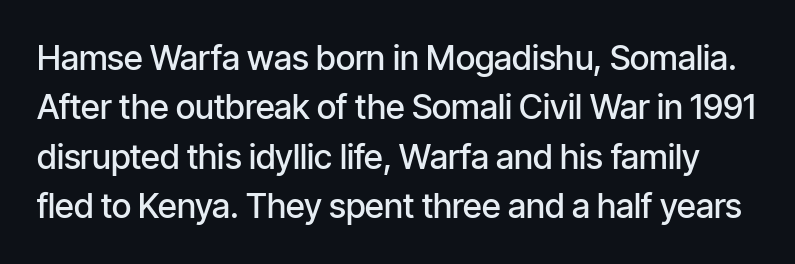
{"serif": "no", "italic": "no", "bold": "semi", "weight": "semibold", "width": "condensed", "stroke_contrast": "low", "x_height": "medium", "monospaced": "no", "underline": "no", "line_spacing": "normal", "line_spacing_ratio": 1.45, "letter_spacing": "normal", "letter_spacing_em": 0.0, "glyph_px": 34}
